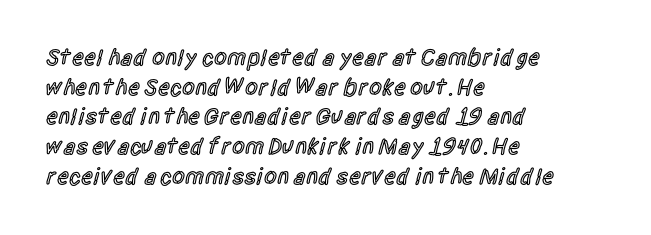
The image shows 23 px text type; set left-aligned, normal line spacing (1.29x), normal letter spacing, not underlined.
